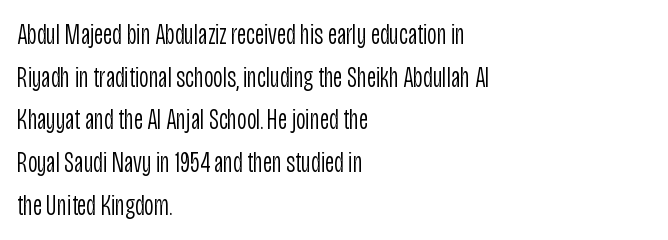
The image shows 29 px light, condensed sans-serif type, upright; set left-aligned, normal line spacing (1.47x), normal letter spacing, not underlined; low stroke contrast and a large x-height.
